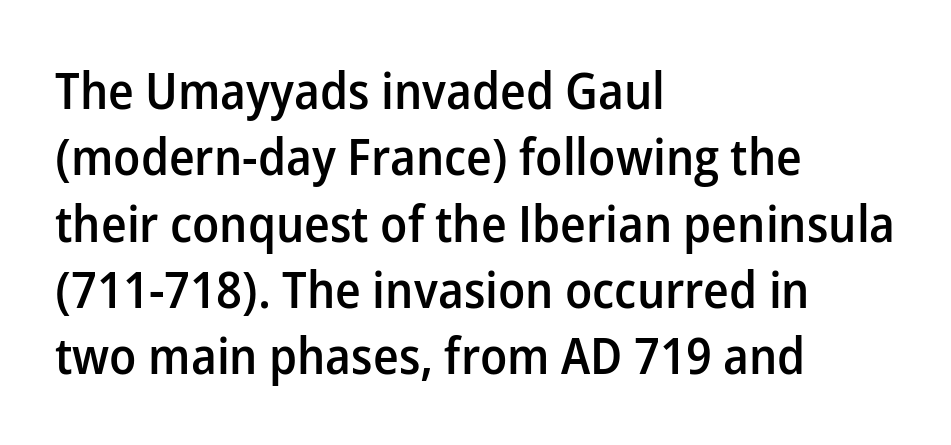
{"serif": "no", "italic": "no", "bold": "semi", "weight": "semibold", "width": "normal", "stroke_contrast": "low", "x_height": "medium", "monospaced": "no", "underline": "no", "align": "left", "line_spacing": "normal", "line_spacing_ratio": 1.3, "letter_spacing": "normal", "letter_spacing_em": 0.0, "glyph_px": 51}
